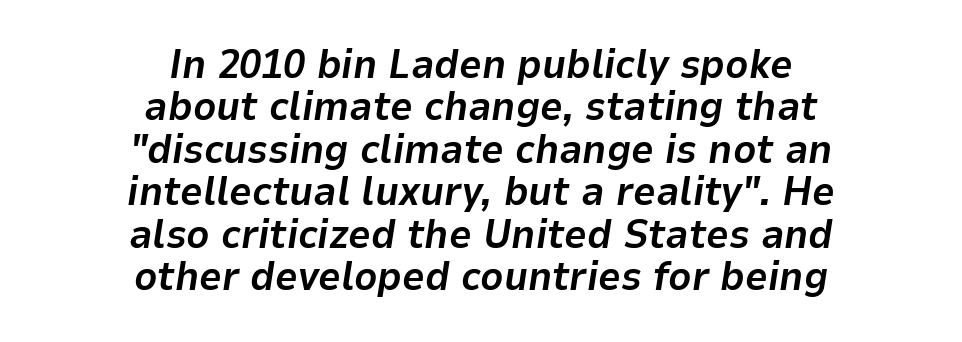
The image shows 40 px bold type, italic (leaning right); set centered, tight line spacing (1.06x), normal letter spacing, not underlined; low stroke contrast and a medium x-height.
